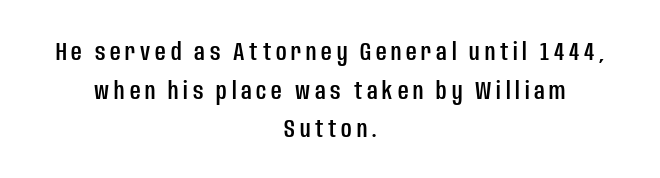
{"italic": "no", "underline": "no", "align": "center", "line_spacing": "normal", "line_spacing_ratio": 1.49, "glyph_px": 26}
